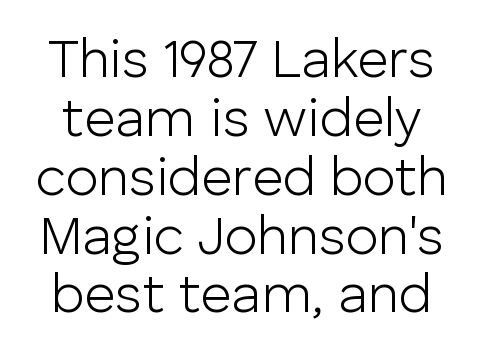
Q: Is the text bold? A: No.
Q: Is the text italic (slanted)? A: No, it is upright.
Q: Is the typeface a serif or a sans-serif typeface? A: Sans-serif.
Q: Is the text underlined? A: No.
Q: Is the spacing between letters normal or unusually wide? A: Normal.
Q: Is the spacing between lines tight, normal or loose? A: Tight.
Q: Width (condensed, normal, or wide)? A: Normal.
Q: Stroke contrast? A: Low.
Q: x-height? A: Medium.
Q: Monospaced? A: No.
